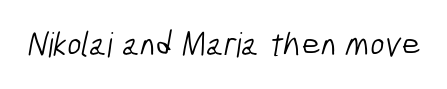
Spacing verdict: proportional, widths tailored to each character. Underline: absent. The letters sit at their default tracking, neither squeezed nor spread. Letters have the restrained weight of plain body copy at most.
